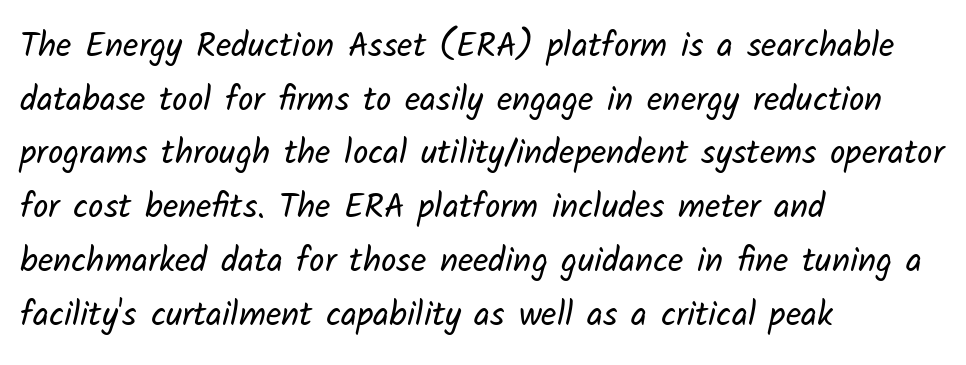
Baseline-to-baseline distance is the conventional proportion of letter height. This sample is left-justified, so line endings fall wherever the words run out. In terms of letterspacing, this is plain default setting. Looks like regular typesetting: each glyph gets only the width it needs. The characters display no serif detailing; their extremities are plain. Caption: face not bold, strokes unweighted.
